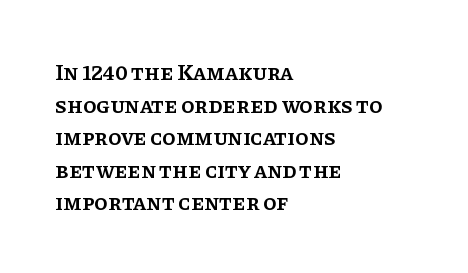
{"italic": "no", "bold": "semi", "underline": "no", "align": "left", "line_spacing": "normal", "line_spacing_ratio": 1.48, "letter_spacing": "normal", "letter_spacing_em": 0.0, "glyph_px": 22}
